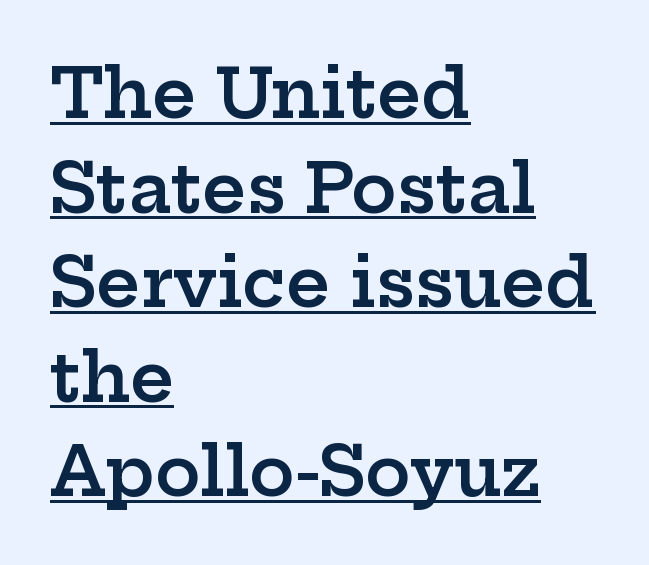
The image shows 68 px semibold, wide serif type, upright; set left-aligned, normal line spacing (1.39x), normal letter spacing, underlined; low stroke contrast and a medium x-height.
